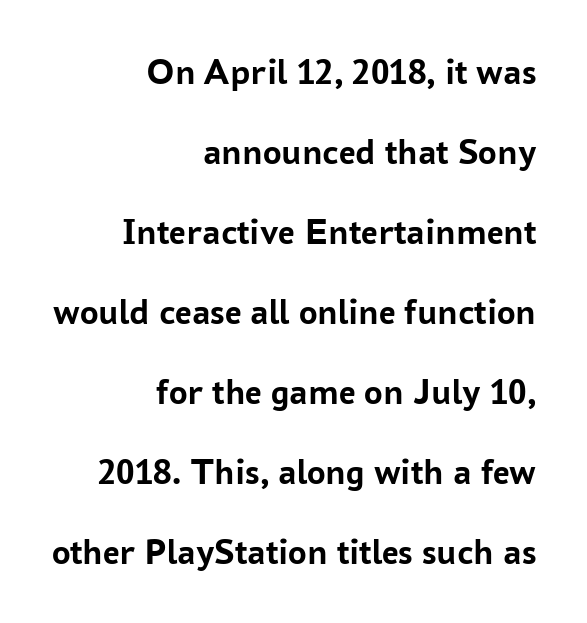
Q: Is the text bold? A: Yes.
Q: Is the text italic (slanted)? A: No, it is upright.
Q: Is the typeface a serif or a sans-serif typeface? A: Sans-serif.
Q: Is the text underlined? A: No.
Q: How is the paragraph aligned? A: Right-aligned.
Q: Is the spacing between letters normal or unusually wide? A: Normal.
Q: Is the spacing between lines tight, normal or loose? A: Loose.
Q: Width (condensed, normal, or wide)? A: Normal.
Q: Stroke contrast? A: Low.
Q: x-height? A: Medium.
Q: Monospaced? A: No.
